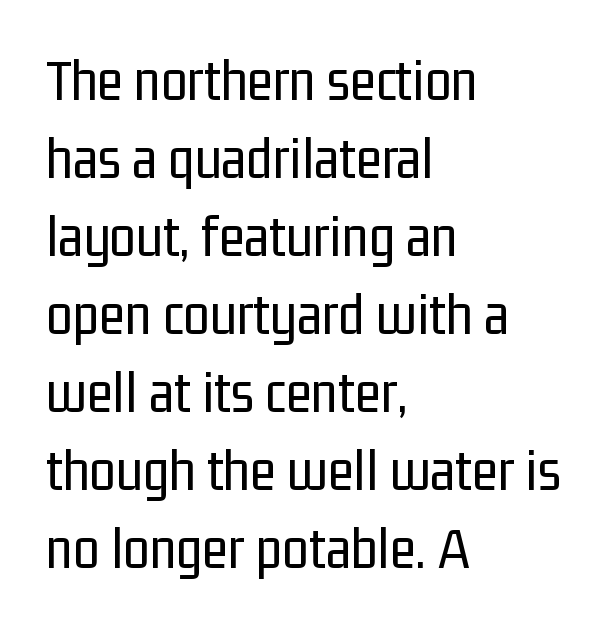
The baseline area is clear. To sum up the face: it is a sans, with no serifs. The passage shown has conventional tracking throughout. The rag falls on the right side of this text block.
